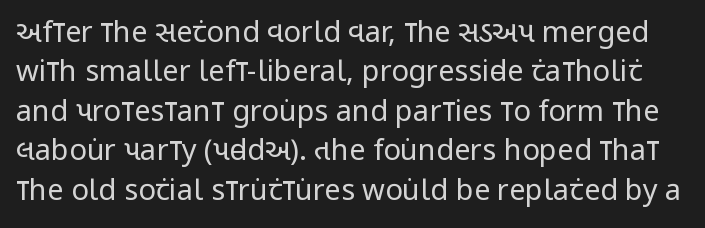
Q: Is the text bold? A: No.
Q: Is the text italic (slanted)? A: No, it is upright.
Q: Is the typeface a serif or a sans-serif typeface? A: Sans-serif.
Q: Is the text underlined? A: No.
Q: Is the spacing between letters normal or unusually wide? A: Normal.
Q: Is the spacing between lines tight, normal or loose? A: Normal.
Q: Width (condensed, normal, or wide)? A: Condensed.
Q: Stroke contrast? A: Low.
Q: x-height? A: Large.
Q: Monospaced? A: No.
